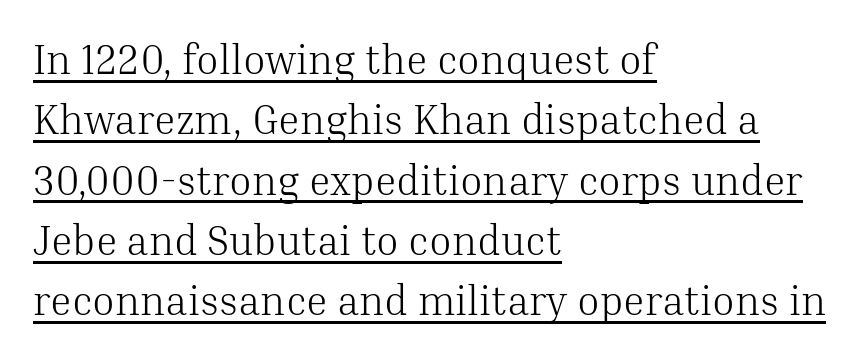
Looks like regular typesetting: each glyph gets only the width it needs. Here the glyphs are tracked normally, forming tight word shapes. The font sits on the lighter half of the weight spectrum, regular included. Leading matches the norm, producing a regular column. The passage is arranged the way most books set body copy — flush left. Does the type have serifs? Yes, each stem ends in a small foot.
